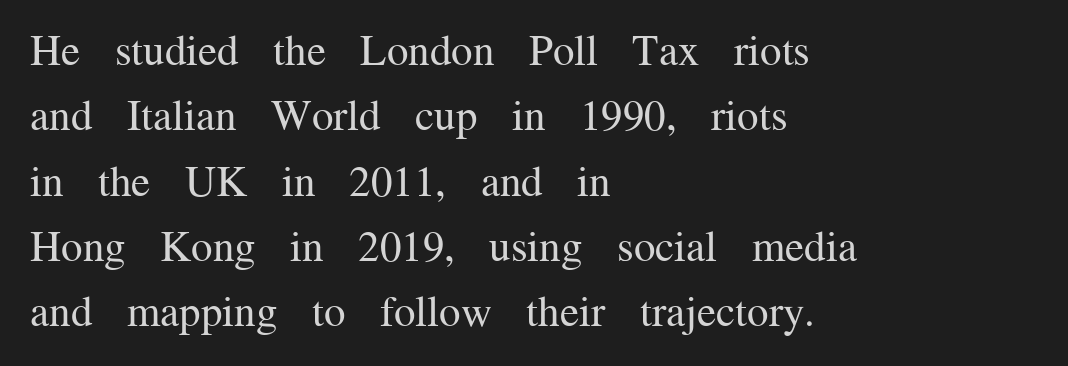
Q: Is the text bold? A: No.
Q: Is the text italic (slanted)? A: No, it is upright.
Q: Is the typeface a serif or a sans-serif typeface? A: Serif.
Q: Is the text underlined? A: No.
Q: How is the paragraph aligned? A: Left-aligned.
Q: Is the spacing between letters normal or unusually wide? A: Normal.
Q: Is the spacing between lines tight, normal or loose? A: Normal.
Q: Width (condensed, normal, or wide)? A: Normal.
Q: Stroke contrast? A: Medium.
Q: x-height? A: Medium.
Q: Monospaced? A: No.
